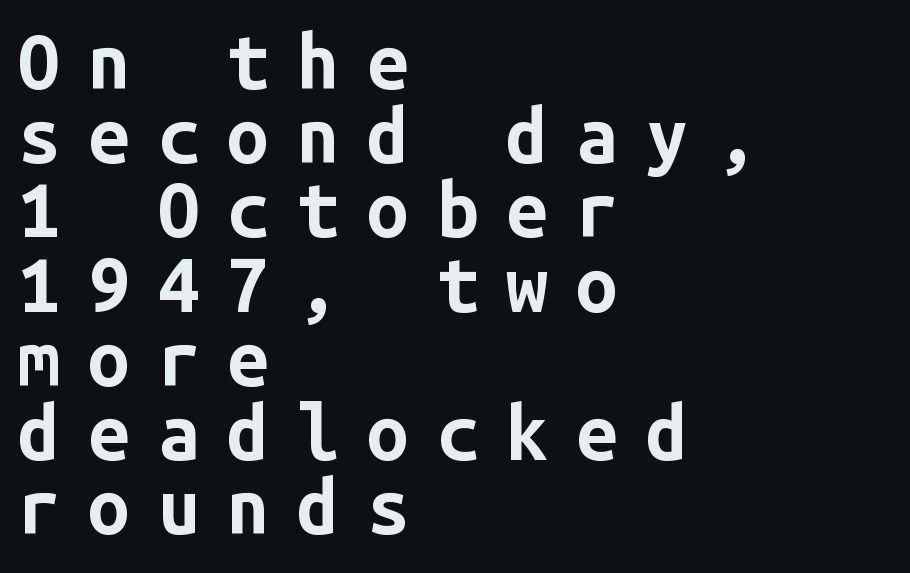
No feet cap the strokes, marking this as sans-serif type. Leading: reduced. How are the letters spaced? Widely, with obvious added tracking. When letters stand straight like this, we call the style roman or upright. This rendering features lettering with no underline.
